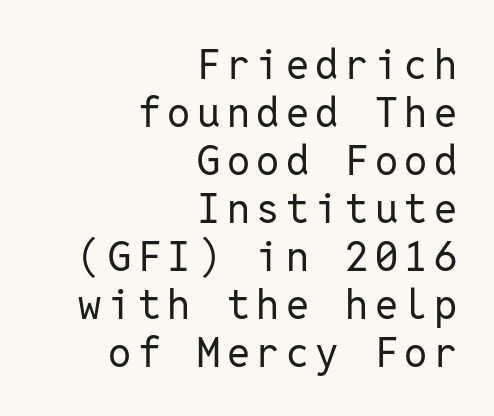
The image shows 41 px regular-weight sans-serif type, upright, monospaced; set right-aligned, line spacing 1.17x, not underlined; low stroke contrast and a medium x-height.
